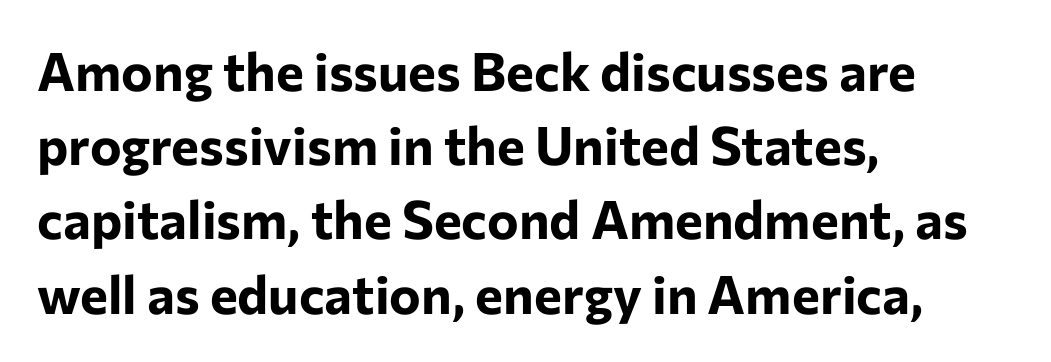
Q: Is the text bold? A: Yes.
Q: Is the text italic (slanted)? A: No, it is upright.
Q: Is the typeface a serif or a sans-serif typeface? A: Sans-serif.
Q: Is the text underlined? A: No.
Q: How is the paragraph aligned? A: Left-aligned.
Q: Is the spacing between letters normal or unusually wide? A: Normal.
Q: Is the spacing between lines tight, normal or loose? A: Normal.
Q: Width (condensed, normal, or wide)? A: Normal.
Q: Stroke contrast? A: Low.
Q: x-height? A: Medium.
Q: Monospaced? A: No.
